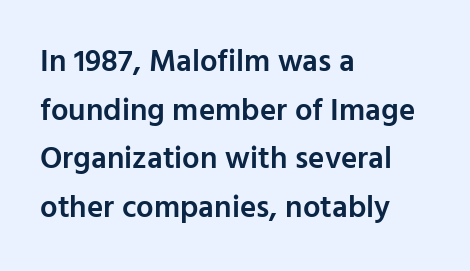
The image shows 31 px semibold sans-serif type, upright; set left-aligned, normal line spacing (1.57x), normal letter spacing, not underlined; low stroke contrast and a medium x-height.
